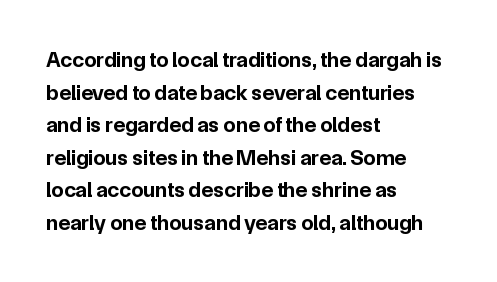
{"italic": "no", "bold": "yes", "underline": "no", "align": "left", "line_spacing": "normal", "line_spacing_ratio": 1.48, "letter_spacing": "normal", "letter_spacing_em": 0.0, "glyph_px": 22}
